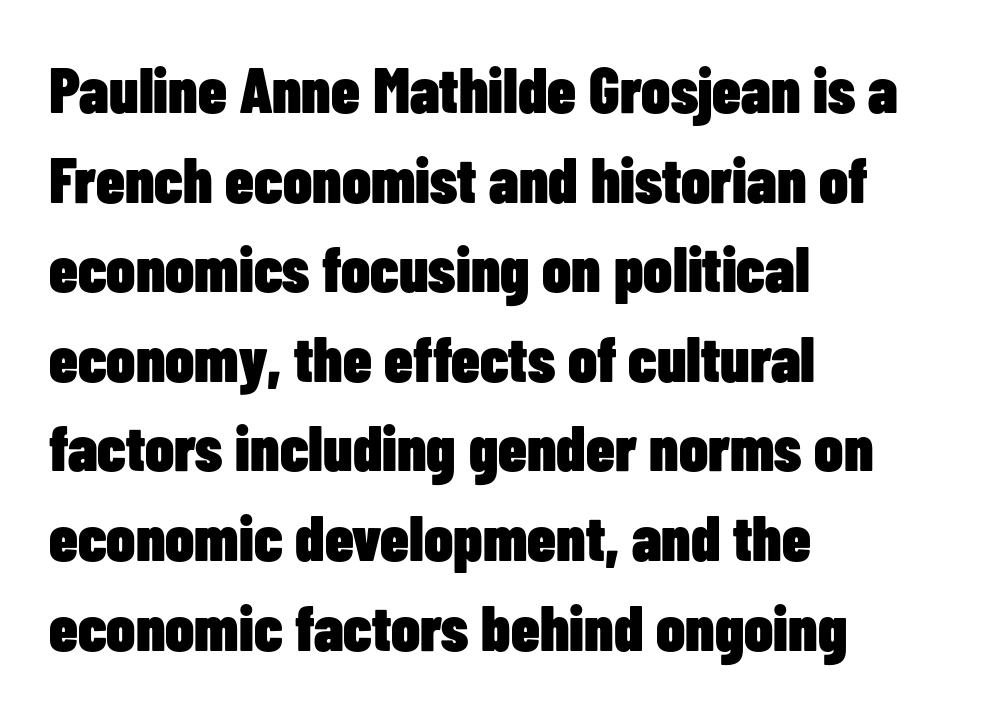
The image shows 64 px heavy, condensed sans-serif type, upright; set left-aligned, normal line spacing (1.4x), normal letter spacing, not underlined; low stroke contrast and a medium x-height.
